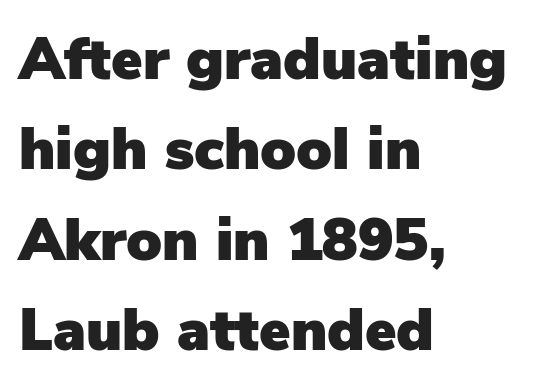
The image shows 59 px sans-serif type, upright; set left-aligned, normal line spacing (1.53x), normal letter spacing, not underlined; low stroke contrast and a medium x-height.
